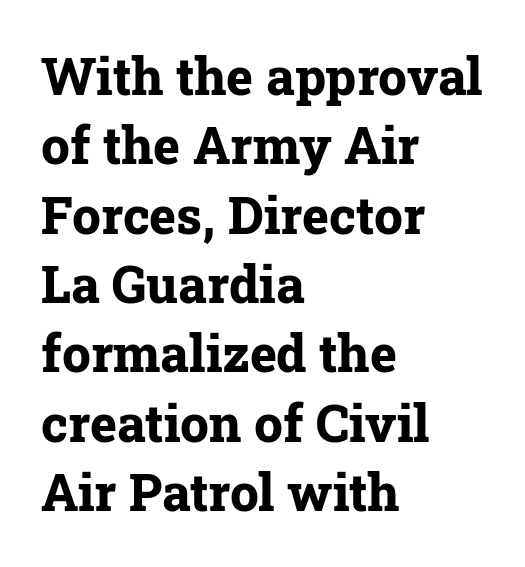
The image shows 51 px bold serif type, upright; set left-aligned, normal line spacing (1.36x), normal letter spacing, not underlined; low stroke contrast and a medium x-height.
